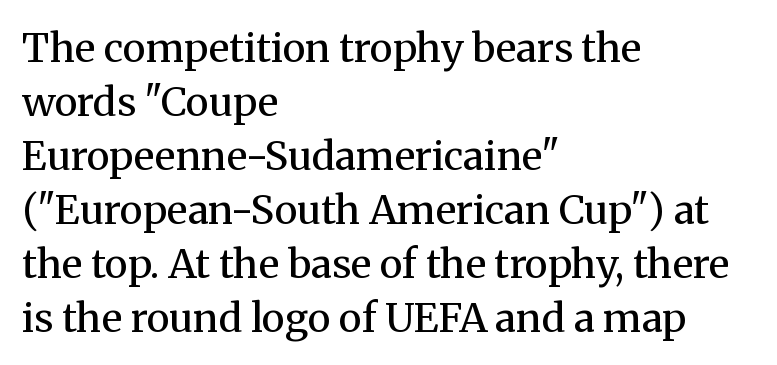
The image shows 40 px regular-weight serif type, upright; set left-aligned, normal line spacing (1.35x), normal letter spacing, not underlined; medium stroke contrast and a medium x-height.
